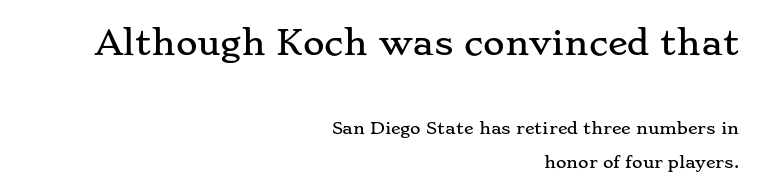
Q: Is the text italic (slanted)? A: No, it is upright.
Q: Is the typeface a serif or a sans-serif typeface? A: Serif.
Q: Is the text underlined? A: No.
Q: How is the paragraph aligned? A: Right-aligned.
Q: Is the spacing between letters normal or unusually wide? A: Normal.
Q: Is the spacing between lines tight, normal or loose? A: Loose.
Q: Which block of text is set in a larger size, the first (top) or the second (bottom)? A: The first (top) one.
Q: Width (condensed, normal, or wide)? A: Wide.
Q: Stroke contrast? A: Low.
Q: x-height? A: Small.
Q: Monospaced? A: No.
